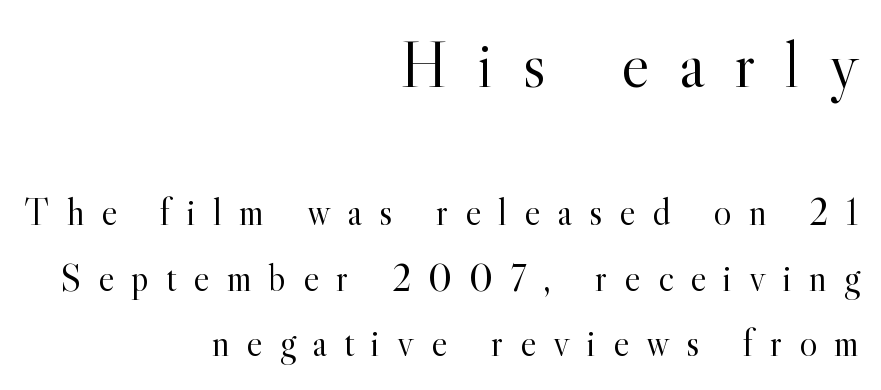
Only glyphs here, with clear space below each row. The composition opens big and finishes small. Every character sits straight up, as roman type does. The face used here is rendered with a markedly widened letterfit. The rendering uses natural spacing where letterforms have individual widths. Weight: regular or lighter.
